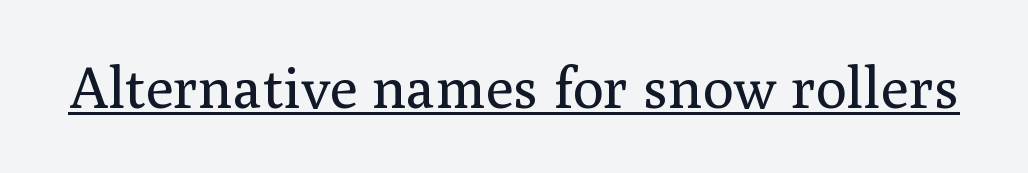
The image shows 58 px regular-weight serif type, upright; set normal letter spacing, underlined; medium stroke contrast and a medium x-height.
